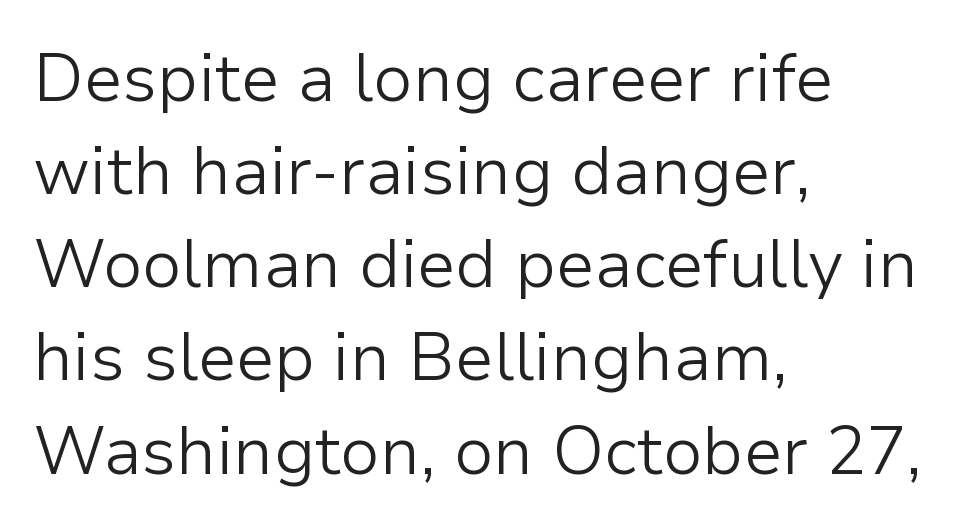
Q: Is the text bold? A: No.
Q: Is the text italic (slanted)? A: No, it is upright.
Q: Is the typeface a serif or a sans-serif typeface? A: Sans-serif.
Q: Is the text underlined? A: No.
Q: How is the paragraph aligned? A: Left-aligned.
Q: Is the spacing between letters normal or unusually wide? A: Normal.
Q: Is the spacing between lines tight, normal or loose? A: Normal.
Q: Width (condensed, normal, or wide)? A: Normal.
Q: Stroke contrast? A: Low.
Q: x-height? A: Medium.
Q: Monospaced? A: No.
